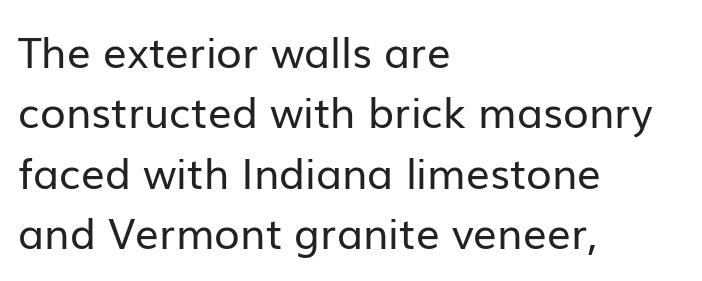
The typeface has the unassuming heft of standard copy or less. A sans-serif font was chosen for this passage. The rendering uses natural spacing where letterforms have individual widths. Horizontal bands of white between lines are of average thickness. Ascenders rise straight up at ninety degrees. The gaps between neighbouring characters are ordinary and unremarkable.
